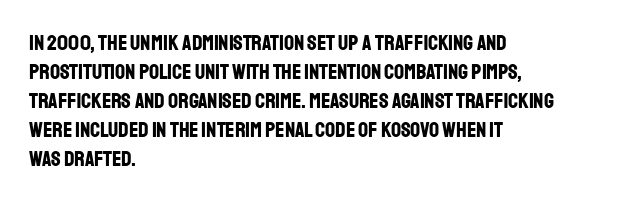
The image shows 22 px bold type, upright; set left-aligned, normal line spacing (1.32x), normal letter spacing, not underlined.
